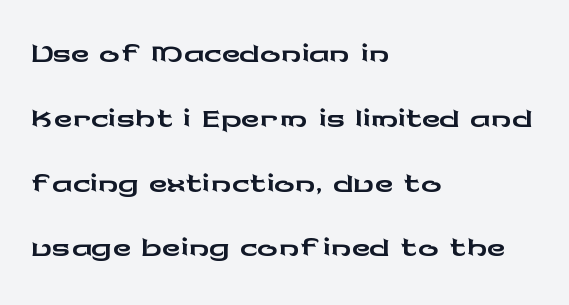
Q: Is the text italic (slanted)? A: No, it is upright.
Q: Is the typeface a serif or a sans-serif typeface? A: Sans-serif.
Q: Is the text underlined? A: No.
Q: How is the paragraph aligned? A: Left-aligned.
Q: Is the spacing between letters normal or unusually wide? A: Normal.
Q: Is the spacing between lines tight, normal or loose? A: Normal.
Q: Width (condensed, normal, or wide)? A: Wide.
Q: Stroke contrast? A: Low.
Q: x-height? A: Medium.
Q: Monospaced? A: No.
